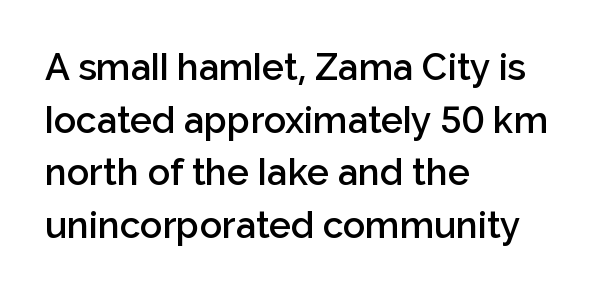
Q: Is the text bold? A: Semi-bold.
Q: Is the text italic (slanted)? A: No, it is upright.
Q: Is the typeface a serif or a sans-serif typeface? A: Sans-serif.
Q: Is the text underlined? A: No.
Q: How is the paragraph aligned? A: Left-aligned.
Q: Is the spacing between letters normal or unusually wide? A: Normal.
Q: Is the spacing between lines tight, normal or loose? A: Normal.
Q: Width (condensed, normal, or wide)? A: Normal.
Q: Stroke contrast? A: Low.
Q: x-height? A: Medium.
Q: Monospaced? A: No.
